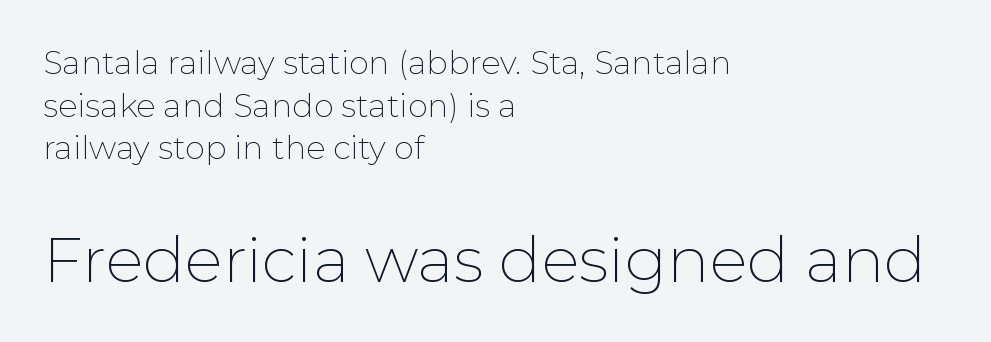
Q: Is the text bold? A: No.
Q: Is the text italic (slanted)? A: No, it is upright.
Q: Is the typeface a serif or a sans-serif typeface? A: Sans-serif.
Q: Is the text underlined? A: No.
Q: How is the paragraph aligned? A: Left-aligned.
Q: Is the spacing between letters normal or unusually wide? A: Normal.
Q: Is the spacing between lines tight, normal or loose? A: Normal.
Q: Which block of text is set in a larger size, the first (top) or the second (bottom)? A: The second (bottom) one.
Q: Width (condensed, normal, or wide)? A: Normal.
Q: Stroke contrast? A: Low.
Q: x-height? A: Medium.
Q: Monospaced? A: No.
